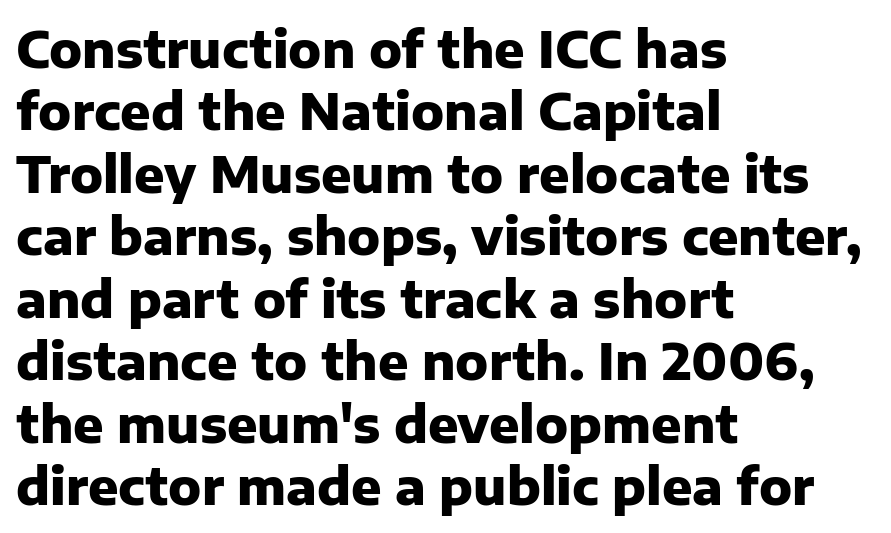
The image shows 50 px heavy sans-serif type, upright; set left-aligned, normal line spacing (1.25x), normal letter spacing, not underlined; low stroke contrast and a medium x-height.
